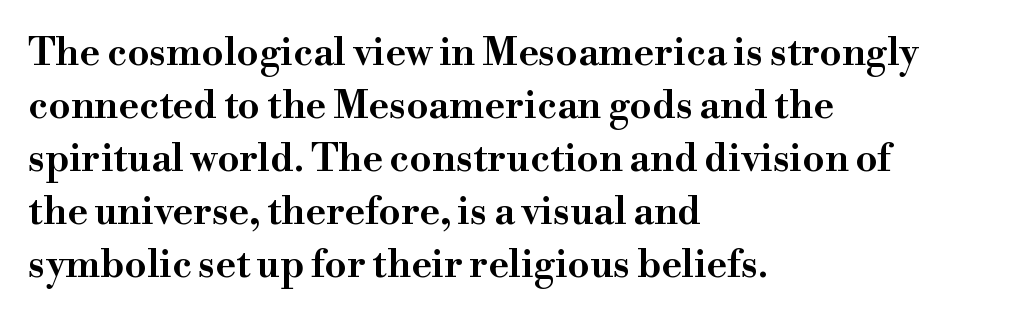
Q: Is the text italic (slanted)? A: No, it is upright.
Q: Is the typeface a serif or a sans-serif typeface? A: Serif.
Q: Is the text underlined? A: No.
Q: How is the paragraph aligned? A: Left-aligned.
Q: Is the spacing between letters normal or unusually wide? A: Normal.
Q: Is the spacing between lines tight, normal or loose? A: Normal.
Q: Width (condensed, normal, or wide)? A: Wide.
Q: Stroke contrast? A: High.
Q: x-height? A: Small.
Q: Monospaced? A: No.
